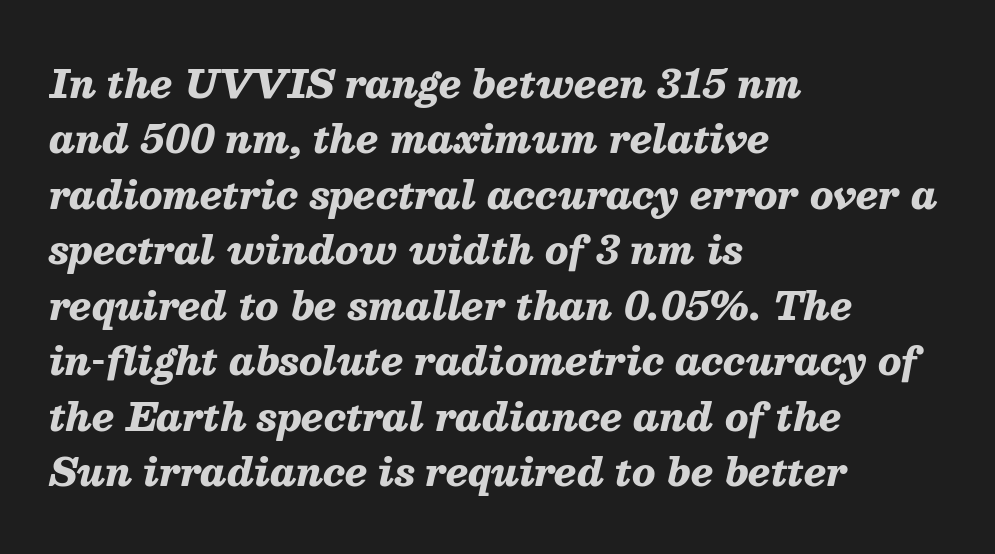
Q: Is the text bold? A: Yes.
Q: Is the text italic (slanted)? A: Yes, it leans right by about 13 degrees.
Q: Is the text underlined? A: No.
Q: How is the paragraph aligned? A: Left-aligned.
Q: Is the spacing between letters normal or unusually wide? A: Normal.
Q: Is the spacing between lines tight, normal or loose? A: Normal.
Q: Width (condensed, normal, or wide)? A: Normal.
Q: Stroke contrast? A: Medium.
Q: x-height? A: Medium.
Q: Monospaced? A: No.
